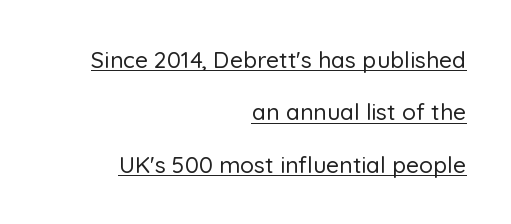
{"italic": "no", "underline": "yes", "align": "right", "line_spacing": "loose", "line_spacing_ratio": 2.28, "letter_spacing": "normal", "letter_spacing_em": 0.0, "glyph_px": 23}
